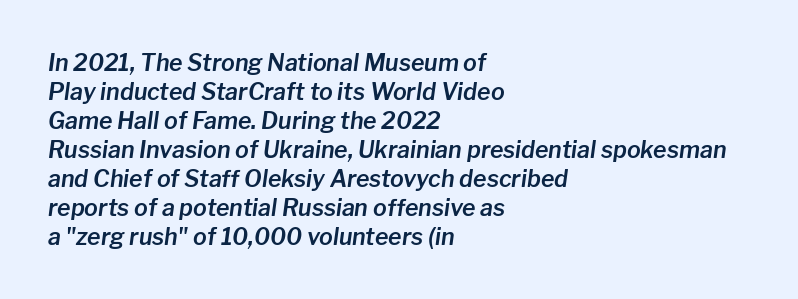
{"italic": "yes", "lean": "right", "slant_degrees": 8, "underline": "no", "align": "left", "line_spacing": "normal", "line_spacing_ratio": 1.26, "letter_spacing": "normal", "letter_spacing_em": 0.0, "glyph_px": 23}
